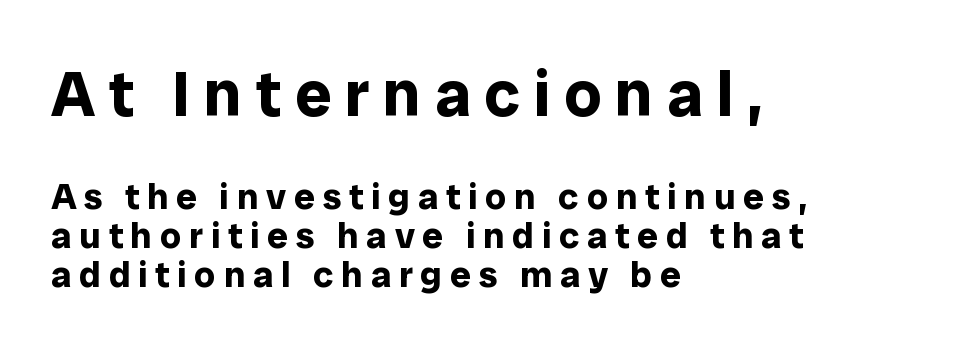
The image shows 65 px bold sans-serif type, upright; set left-aligned, tight line spacing (1.06x), unusually wide letter spacing (+0.21 em), not underlined; the first (top) block is 1.76x larger; low stroke contrast and a medium x-height.
